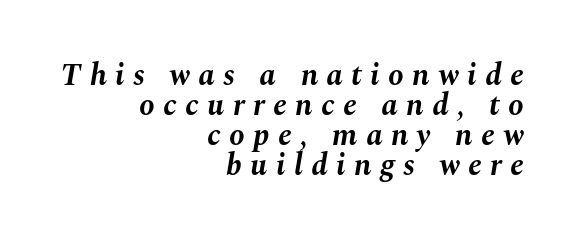
The image shows 31 px bold type, italic (leaning right); set right-aligned, tight line spacing (0.97x), unusually wide letter spacing (+0.27 em), not underlined; medium stroke contrast and a medium x-height.
